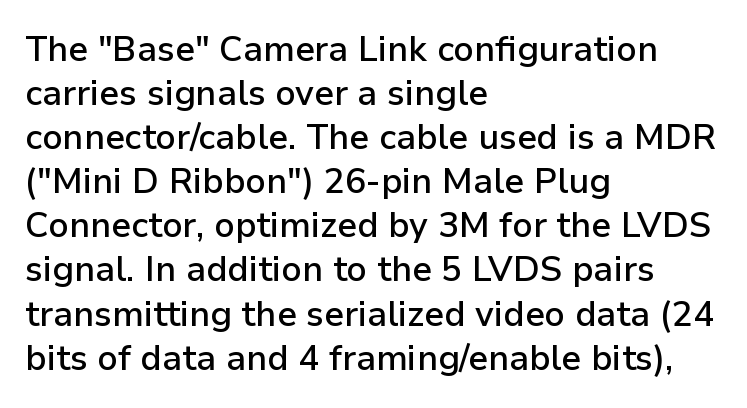
The image shows 35 px semibold sans-serif type, upright; set left-aligned, normal line spacing (1.26x), normal letter spacing, not underlined; low stroke contrast and a medium x-height.
